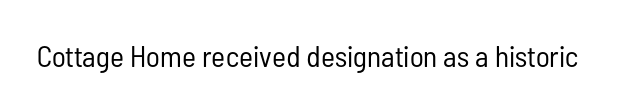
Think of a printed novel: that variable character pitch is what you see here. Are there feet on the stems? There aren't — it's a sans. The passage shown is not underscored anywhere. Ascenders rise straight up at ninety degrees.
